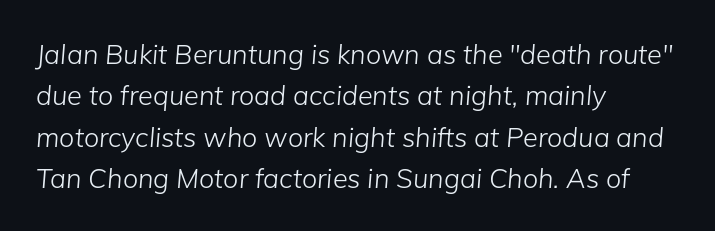
The image shows 27 px text type, italic (leaning right); set left-aligned, normal line spacing (1.53x), normal letter spacing, not underlined.
